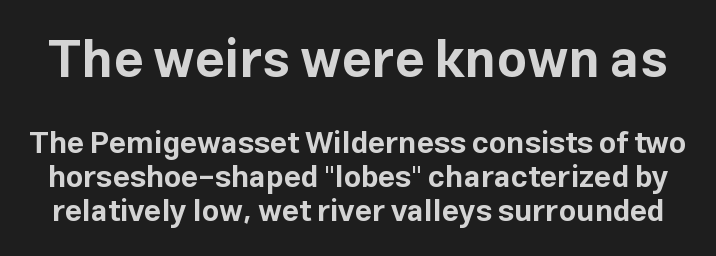
Q: Is the text bold? A: Yes.
Q: Is the text italic (slanted)? A: No, it is upright.
Q: Is the typeface a serif or a sans-serif typeface? A: Sans-serif.
Q: Is the text underlined? A: No.
Q: Is the spacing between letters normal or unusually wide? A: Normal.
Q: Is the spacing between lines tight, normal or loose? A: Tight.
Q: Which block of text is set in a larger size, the first (top) or the second (bottom)? A: The first (top) one.
Q: Width (condensed, normal, or wide)? A: Normal.
Q: Stroke contrast? A: Low.
Q: x-height? A: Medium.
Q: Monospaced? A: No.
